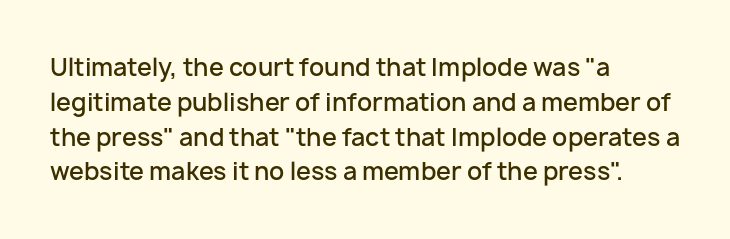
The image shows 24 px text type, upright; set left-aligned, normal line spacing (1.45x), normal letter spacing, not underlined.
